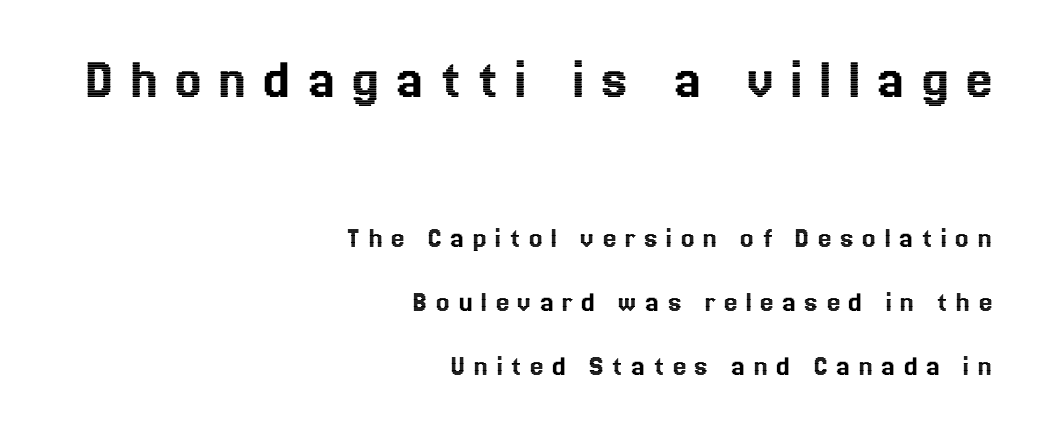
{"italic": "no", "width": "normal", "x_height": "medium", "monospaced": "no", "underline": "no", "align": "right", "line_spacing": "loose", "line_spacing_ratio": 2.13, "letter_spacing": "wide", "letter_spacing_em": 0.28, "larger_block": "first", "size_ratio": 1.97, "glyph_px": 59}
